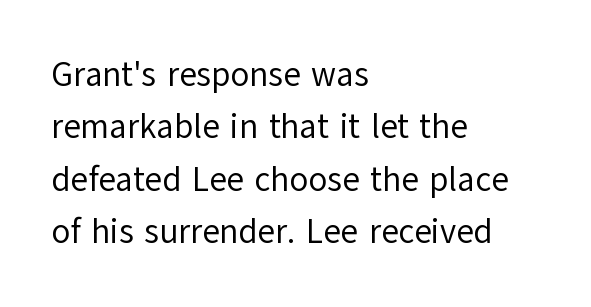
{"serif": "no", "italic": "no", "bold": "no", "weight": "regular", "width": "normal", "stroke_contrast": "low", "x_height": "medium", "monospaced": "no", "underline": "no", "align": "left", "line_spacing": "normal", "line_spacing_ratio": 1.54, "letter_spacing": "normal", "letter_spacing_em": 0.0, "glyph_px": 34}
